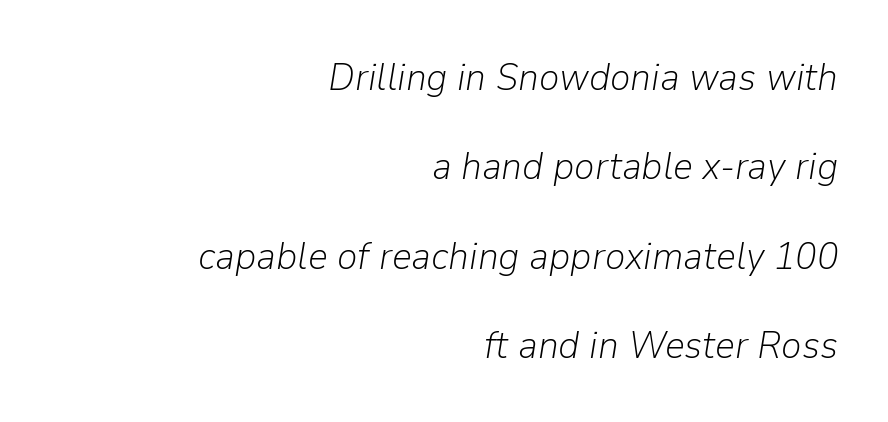
You could not count columns in this text — the font is proportionally spaced. Style check: oblique. Honestly, the letter spacing is just normal — you wouldn't notice it. A typesetter would call this leading open, well beyond the default. One-word summary of the alignment: right. On a weight scale, this lands at 450 or below.
